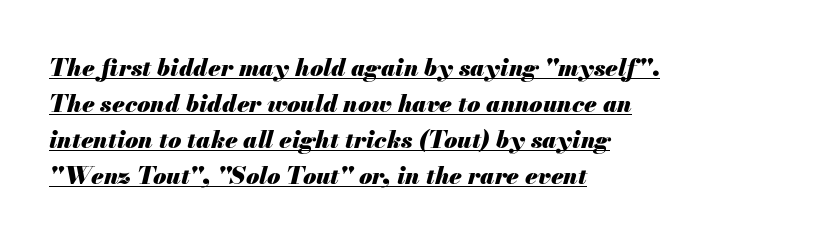
The image shows 24 px bold type, italic (leaning right); set left-aligned, normal line spacing (1.5x), normal letter spacing, underlined.
